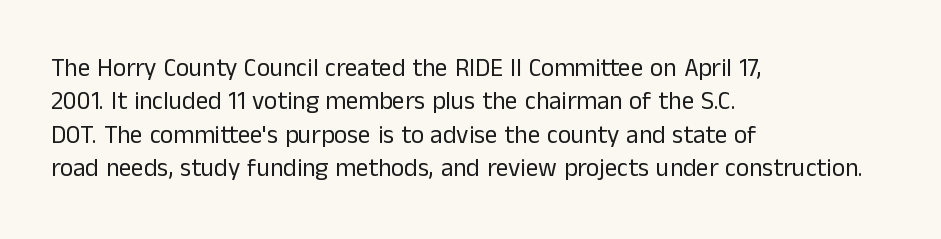
The image shows 25 px text type, upright; set left-aligned, normal line spacing (1.34x), normal letter spacing, not underlined.
